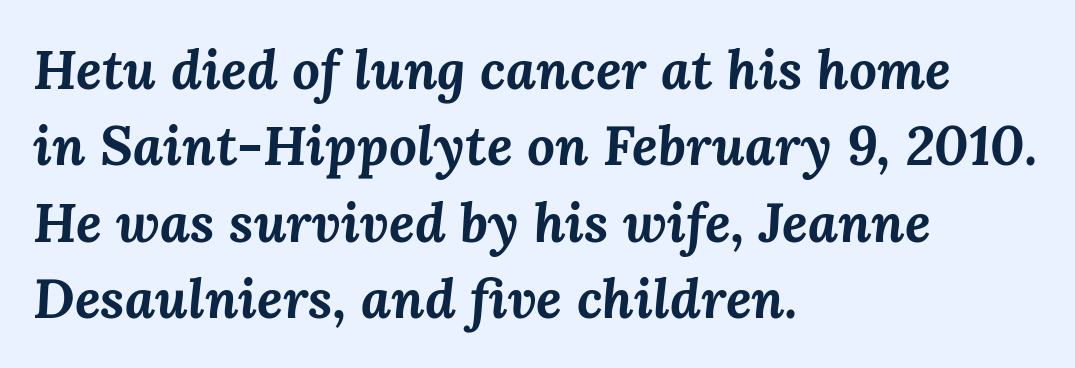
The image shows 55 px bold type, italic (leaning right); set left-aligned, normal line spacing (1.39x), normal letter spacing, not underlined; medium stroke contrast and a medium x-height.
